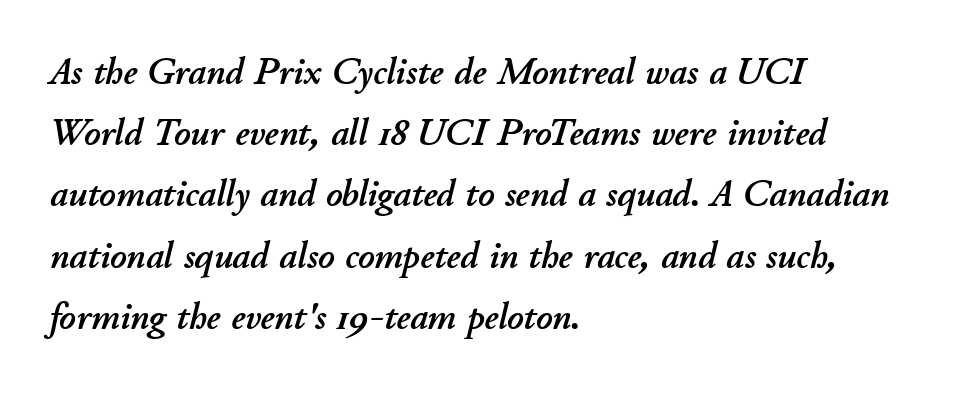
Q: Is the text italic (slanted)? A: Yes, it leans right by about 11 degrees.
Q: Is the text underlined? A: No.
Q: How is the paragraph aligned? A: Left-aligned.
Q: Is the spacing between letters normal or unusually wide? A: Normal.
Q: Is the spacing between lines tight, normal or loose? A: Normal.
Q: Width (condensed, normal, or wide)? A: Normal.
Q: Stroke contrast? A: Low.
Q: x-height? A: Small.
Q: Monospaced? A: No.
